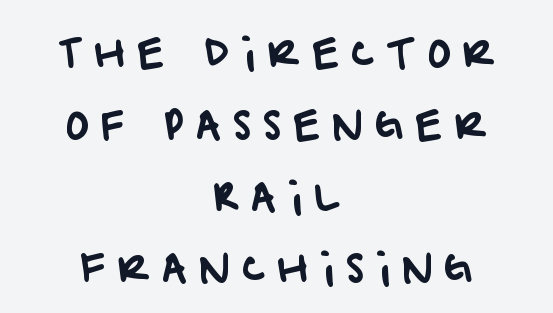
The image shows 39 px sans-serif type; set centered, line spacing 1.84x, unusually wide letter spacing (+0.3 em), not underlined; low stroke contrast and a large x-height.
